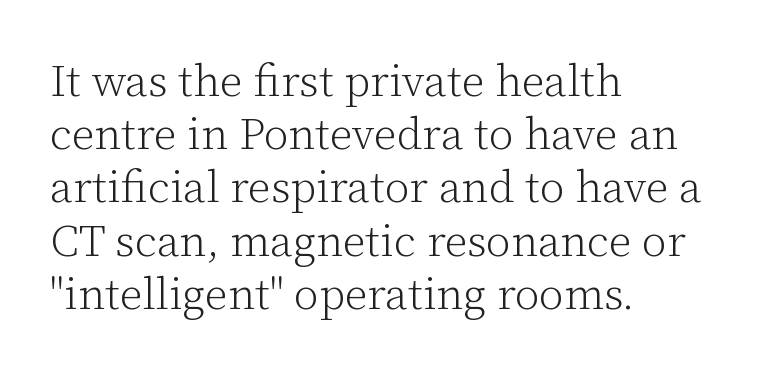
{"serif": "yes", "italic": "no", "bold": "no", "weight": "light", "width": "normal", "stroke_contrast": "low", "x_height": "medium", "monospaced": "no", "underline": "no", "align": "left", "line_spacing_ratio": 1.21, "letter_spacing": "normal", "letter_spacing_em": 0.0, "glyph_px": 44}
